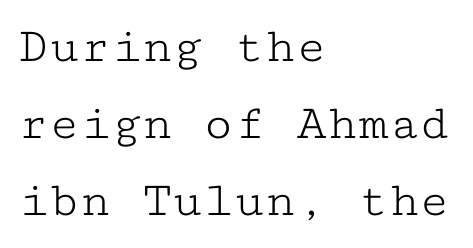
Q: Is the text bold? A: No.
Q: Is the text italic (slanted)? A: No, it is upright.
Q: Is the typeface a serif or a sans-serif typeface? A: Serif.
Q: Is the text underlined? A: No.
Q: How is the paragraph aligned? A: Left-aligned.
Q: Is the spacing between letters normal or unusually wide? A: Normal.
Q: Is the spacing between lines tight, normal or loose? A: Normal.
Q: Width (condensed, normal, or wide)? A: Wide.
Q: Stroke contrast? A: Low.
Q: x-height? A: Medium.
Q: Monospaced? A: Yes.
